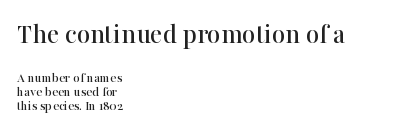
Each word holds together tightly as a unit, with standard inter-letter gaps. Left-aligned paragraph, ragged on the right. Does the lettering tilt? It doesn't — this is upright. Each letter keeps its own natural width here, so spacing adapts to shape.
